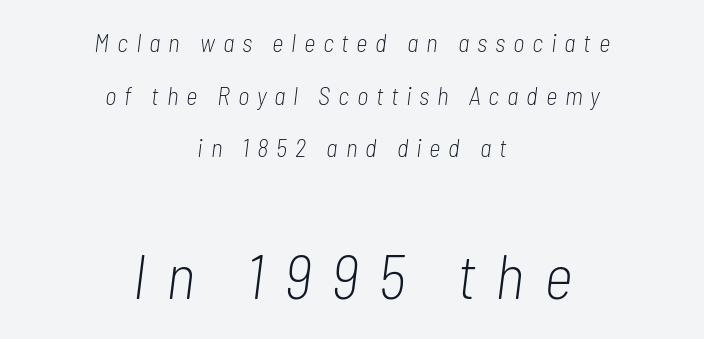
The image shows 63 px light, condensed type, italic (leaning right); set centered, loose line spacing (2.11x), unusually wide letter spacing (+0.31 em), not underlined; the second (bottom) block is 2.52x larger; low stroke contrast and a medium x-height.
